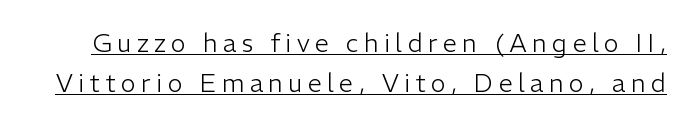
Q: Is the text bold? A: No.
Q: Is the text italic (slanted)? A: No, it is upright.
Q: Is the text underlined? A: Yes.
Q: Is the spacing between letters normal or unusually wide? A: Unusually wide.
Q: Is the spacing between lines tight, normal or loose? A: Normal.
